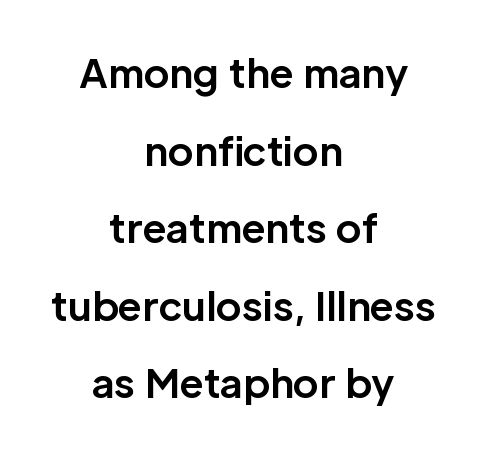
If you measured baseline to baseline, you'd find a long distance. Each row of text sits above clean, open space. This sample has the flowing, uneven cadence of proportional lettering. Pretty heavy lettering here — definitely bold. This is the regular roman posture of the typeface.
